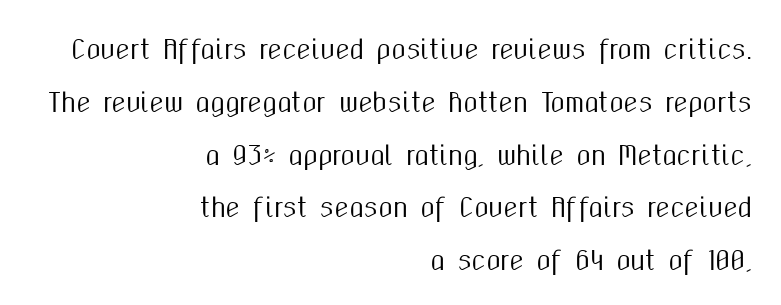
Q: Is the text italic (slanted)? A: No, it is upright.
Q: Is the text underlined? A: No.
Q: How is the paragraph aligned? A: Right-aligned.
Q: Is the spacing between letters normal or unusually wide? A: Normal.
Q: Is the spacing between lines tight, normal or loose? A: Loose.
